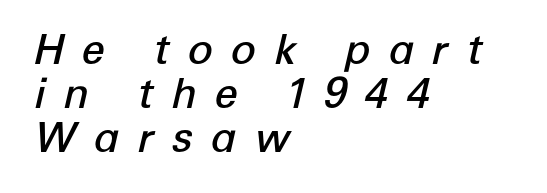
{"italic": "yes", "lean": "right", "slant_degrees": 12, "bold": "semi", "weight": "semibold", "width": "normal", "stroke_contrast": "low", "x_height": "medium", "monospaced": "no", "underline": "no", "align": "left", "line_spacing": "tight", "line_spacing_ratio": 1.05, "letter_spacing": "wide", "letter_spacing_em": 0.42, "glyph_px": 42}
